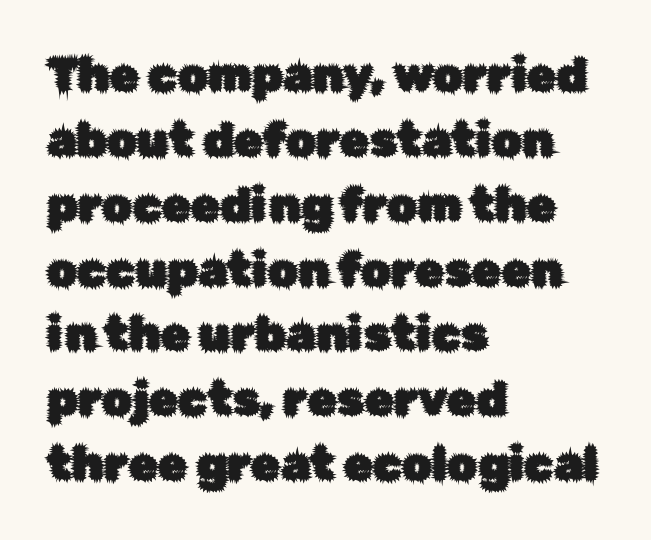
{"serif": "no", "italic": "no", "width": "normal", "stroke_contrast": "low", "x_height": "medium", "monospaced": "no", "underline": "no", "align": "left", "line_spacing": "normal", "line_spacing_ratio": 1.38, "letter_spacing": "normal", "letter_spacing_em": 0.0, "glyph_px": 47}
